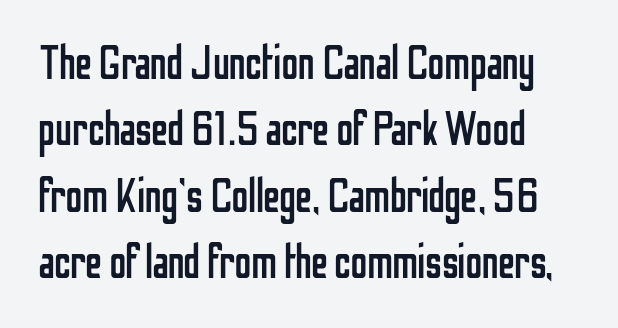
{"serif": "no", "italic": "no", "bold": "no", "weight": "regular", "width": "condensed", "stroke_contrast": "low", "x_height": "medium", "monospaced": "no", "underline": "no", "align": "left", "line_spacing": "normal", "line_spacing_ratio": 1.41, "letter_spacing": "normal", "letter_spacing_em": 0.0, "glyph_px": 47}
